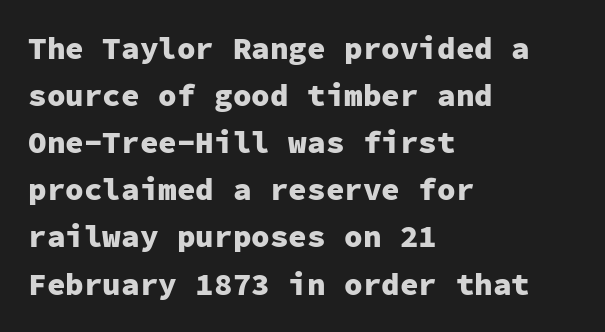
{"serif": "no", "italic": "no", "bold": "yes", "weight": "heavy", "width": "normal", "stroke_contrast": "low", "x_height": "medium", "monospaced": "yes", "underline": "no", "align": "left", "line_spacing": "normal", "line_spacing_ratio": 1.52, "letter_spacing": "normal", "letter_spacing_em": 0.0, "glyph_px": 31}
